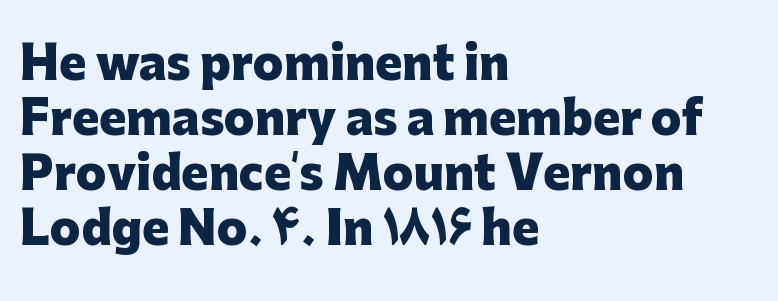
{"serif": "no", "italic": "no", "bold": "yes", "weight": "heavy", "width": "normal", "stroke_contrast": "low", "x_height": "medium", "monospaced": "no", "underline": "no", "align": "left", "line_spacing_ratio": 1.22, "letter_spacing": "normal", "letter_spacing_em": 0.0, "glyph_px": 45}
